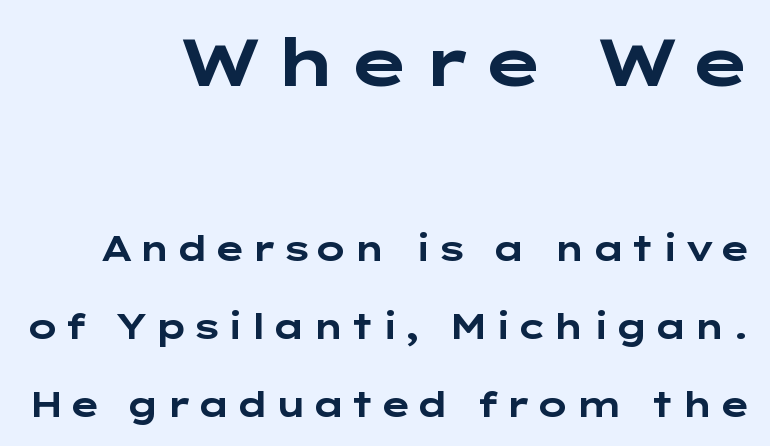
{"serif": "no", "italic": "no", "bold": "yes", "weight": "bold", "width": "wide", "stroke_contrast": "low", "x_height": "medium", "underline": "no", "align": "right", "line_spacing": "loose", "line_spacing_ratio": 2.3, "larger_block": "first", "size_ratio": 1.97, "glyph_px": 67}
